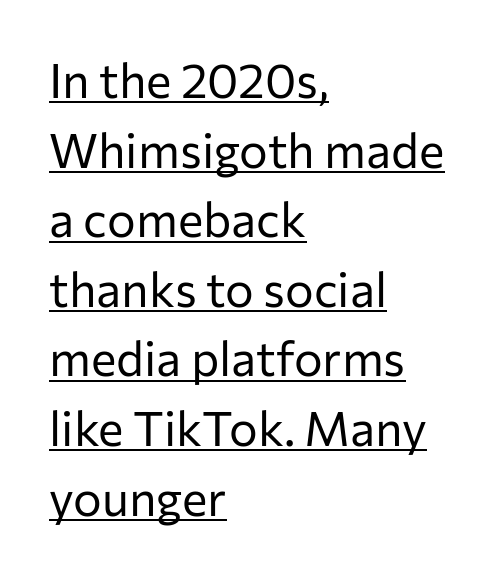
{"serif": "no", "italic": "no", "bold": "no", "weight": "regular", "width": "normal", "stroke_contrast": "low", "x_height": "medium", "monospaced": "no", "underline": "yes", "align": "left", "line_spacing": "normal", "line_spacing_ratio": 1.45, "letter_spacing": "normal", "letter_spacing_em": 0.0, "glyph_px": 48}
